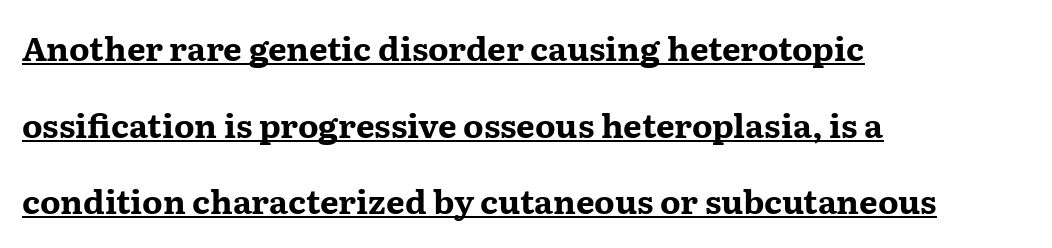
Q: Is the text bold? A: Yes.
Q: Is the text italic (slanted)? A: No, it is upright.
Q: Is the typeface a serif or a sans-serif typeface? A: Serif.
Q: Is the text underlined? A: Yes.
Q: How is the paragraph aligned? A: Left-aligned.
Q: Is the spacing between letters normal or unusually wide? A: Normal.
Q: Is the spacing between lines tight, normal or loose? A: Loose.
Q: Width (condensed, normal, or wide)? A: Wide.
Q: Stroke contrast? A: Medium.
Q: x-height? A: Medium.
Q: Monospaced? A: No.
